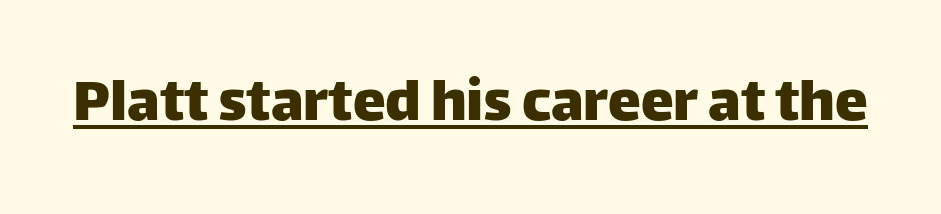
The image shows 66 px sans-serif type, upright; set normal letter spacing, underlined; low stroke contrast and a large x-height.
